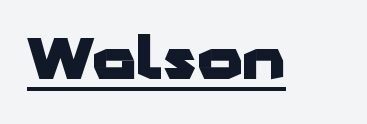
Q: Is the text bold? A: Yes.
Q: Is the text italic (slanted)? A: No, it is upright.
Q: Is the typeface a serif or a sans-serif typeface? A: Sans-serif.
Q: Is the text underlined? A: Yes.
Q: Is the spacing between letters normal or unusually wide? A: Normal.
Q: Width (condensed, normal, or wide)? A: Wide.
Q: Stroke contrast? A: Low.
Q: x-height? A: Medium.
Q: Monospaced? A: No.
